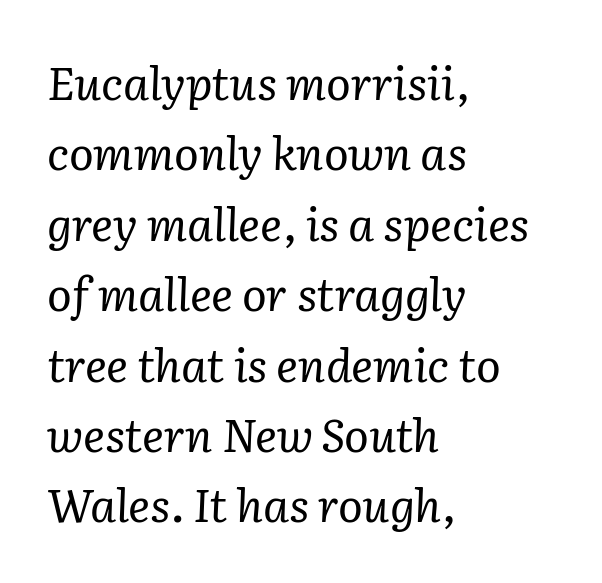
{"serif": "yes", "italic": "yes", "lean": "right", "slant_degrees": 2, "bold": "no", "weight": "regular", "width": "normal", "stroke_contrast": "low", "x_height": "medium", "monospaced": "no", "underline": "no", "align": "left", "line_spacing": "normal", "line_spacing_ratio": 1.53, "letter_spacing": "normal", "letter_spacing_em": 0.0, "glyph_px": 46}
